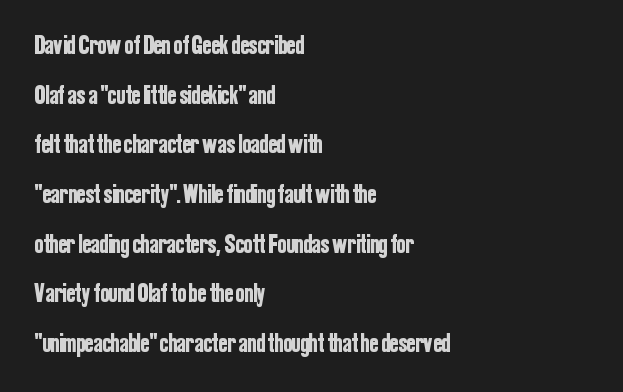
Q: Is the text italic (slanted)? A: No, it is upright.
Q: Is the text underlined? A: No.
Q: How is the paragraph aligned? A: Left-aligned.
Q: Is the spacing between letters normal or unusually wide? A: Normal.
Q: Is the spacing between lines tight, normal or loose? A: Loose.
